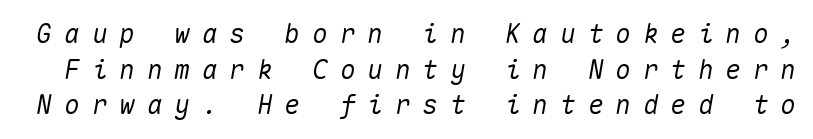
Q: Is the text italic (slanted)? A: Yes, it leans right by about 10 degrees.
Q: Is the text underlined? A: No.
Q: Is the spacing between letters normal or unusually wide? A: Unusually wide.
Q: Is the spacing between lines tight, normal or loose? A: Normal.
